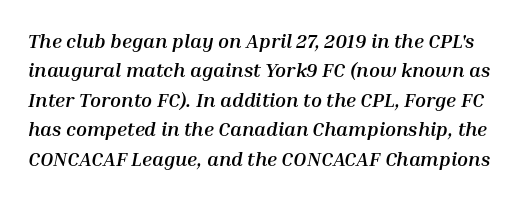
{"italic": "yes", "lean": "right", "slant_degrees": 10, "bold": "yes", "underline": "no", "line_spacing": "normal", "line_spacing_ratio": 1.47, "letter_spacing": "normal", "letter_spacing_em": 0.0, "glyph_px": 20}
